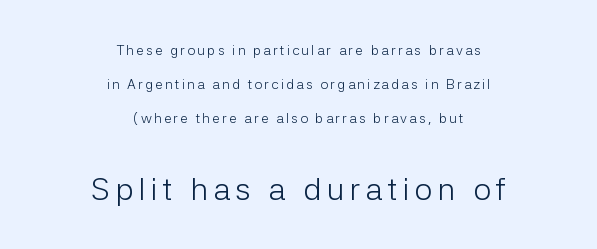
Is this a fixed-width face? No — the glyphs have proportional, varying widths. Top chunk: small. Bottom chunk: large. Nope, not italic — everything's standing straight. The typeface chosen for these lines omits serifs.
